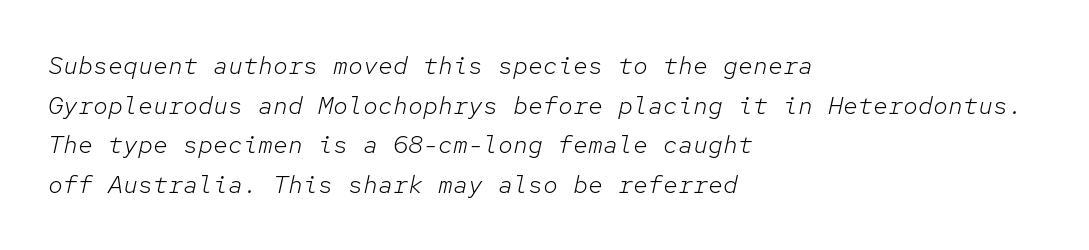
{"italic": "yes", "lean": "right", "slant_degrees": 12, "bold": "no", "underline": "no", "align": "left", "line_spacing": "normal", "line_spacing_ratio": 1.59, "letter_spacing": "normal", "letter_spacing_em": 0.0, "glyph_px": 25}
